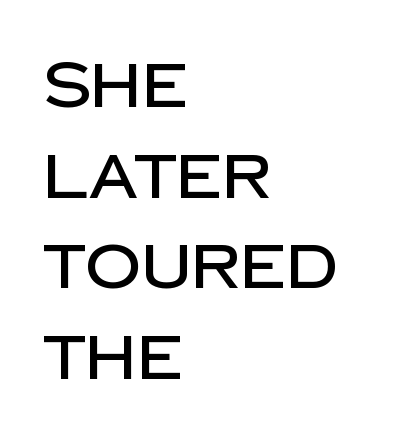
Type style note: lacks serifs. Underlining? Definitely not there. The rendering uses natural spacing where letterforms have individual widths. Italic: no, the glyphs are upright roman.
